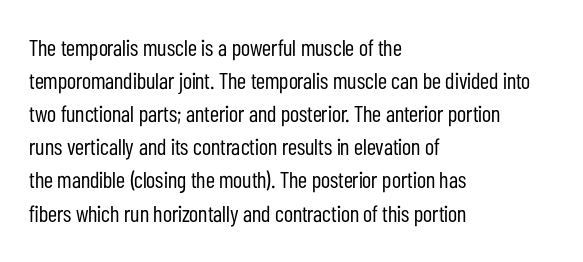
The image shows 23 px text type, upright; set left-aligned, normal line spacing (1.44x), normal letter spacing, not underlined.
